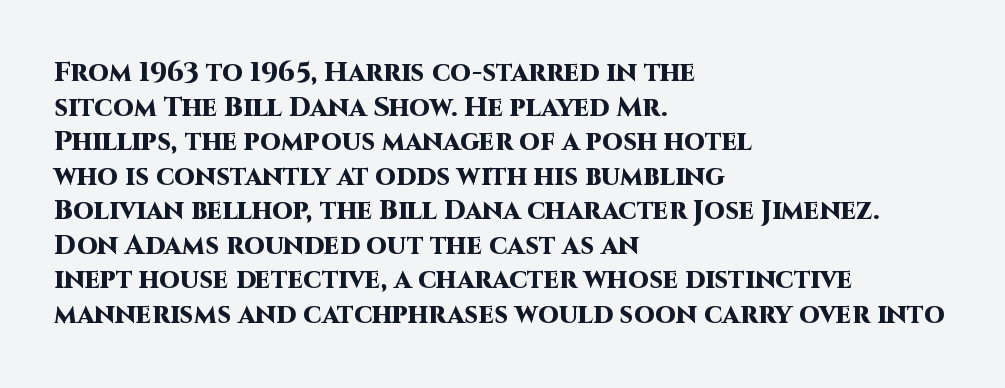
The image shows 27 px bold type, upright; set left-aligned, normal line spacing (1.28x), normal letter spacing, not underlined.
